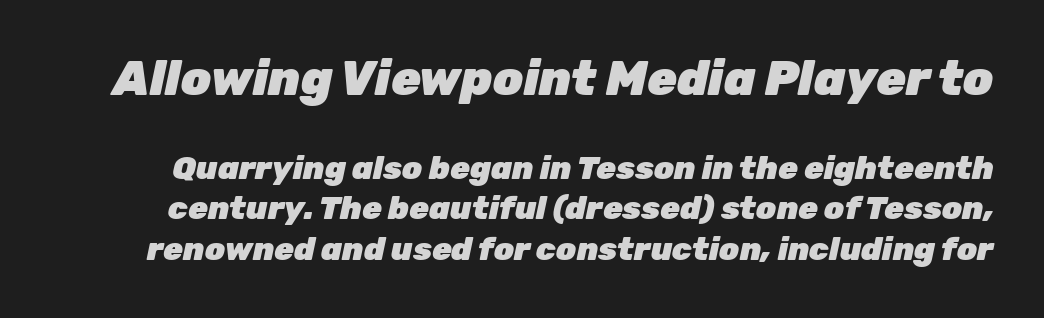
Q: Is the text bold? A: Yes.
Q: Is the text italic (slanted)? A: Yes, it leans right by about 12 degrees.
Q: Is the text underlined? A: No.
Q: Is the spacing between letters normal or unusually wide? A: Normal.
Q: Is the spacing between lines tight, normal or loose? A: Normal.
Q: Which block of text is set in a larger size, the first (top) or the second (bottom)? A: The first (top) one.
Q: Width (condensed, normal, or wide)? A: Normal.
Q: Stroke contrast? A: Low.
Q: x-height? A: Medium.
Q: Monospaced? A: No.
